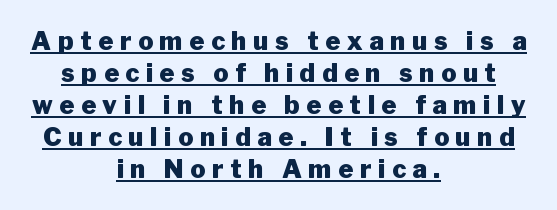
{"italic": "no", "bold": "yes", "underline": "yes", "align": "center", "line_spacing": "normal", "line_spacing_ratio": 1.28, "letter_spacing": "wide", "letter_spacing_em": 0.27, "glyph_px": 25}
